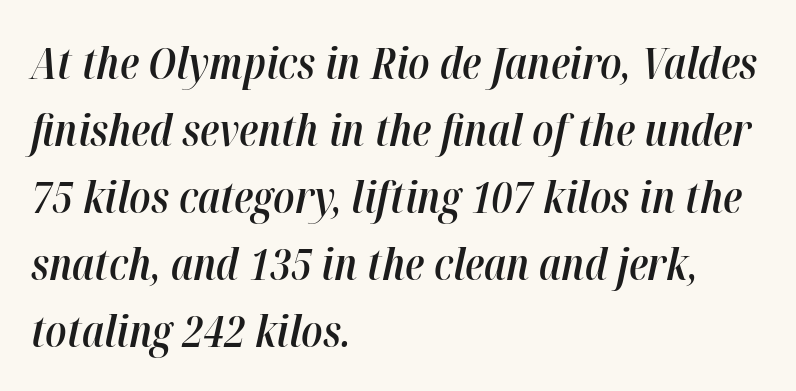
{"italic": "yes", "lean": "right", "slant_degrees": 12, "bold": "semi", "weight": "semibold", "width": "condensed", "stroke_contrast": "high", "x_height": "medium", "monospaced": "no", "underline": "no", "align": "left", "line_spacing": "normal", "line_spacing_ratio": 1.52, "letter_spacing": "normal", "letter_spacing_em": 0.0, "glyph_px": 44}
